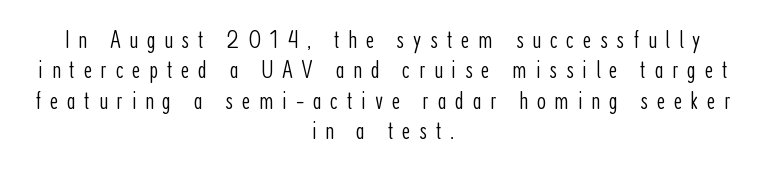
The image shows 26 px text type, upright; set centered, line spacing 1.17x, unusually wide letter spacing (+0.33 em), not underlined.
